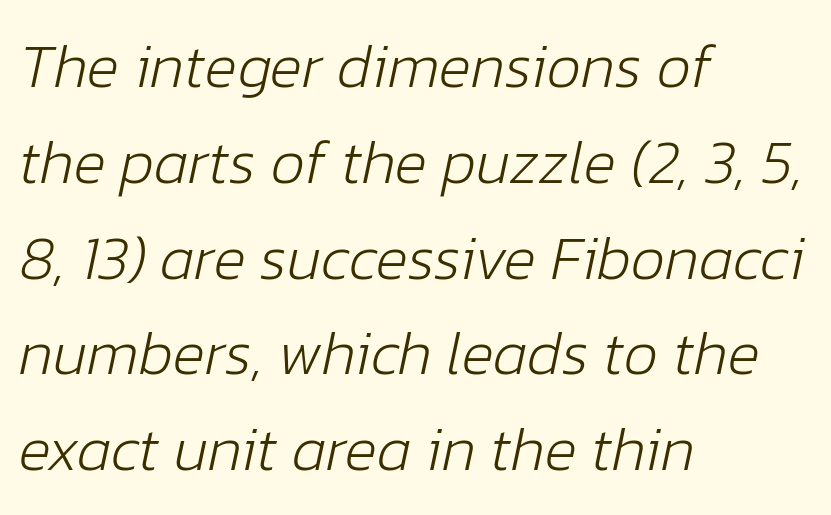
Note the varied advance widths — an 'i' is clearly narrower than an 'm'. A student would call this left alignment; a typographer would say flush left, rag right. Spacing between characters is what you'd get straight out of the box. Heft: none added — not bold. Slant detected: the letters are inclined.
